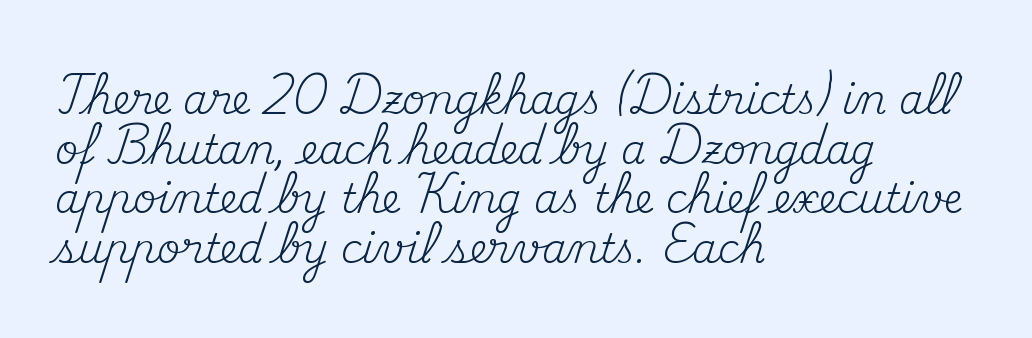
Q: Is the text bold? A: No.
Q: Is the text italic (slanted)? A: Yes.
Q: Is the typeface a serif or a sans-serif typeface? A: Serif.
Q: Is the text underlined? A: No.
Q: How is the paragraph aligned? A: Left-aligned.
Q: Is the spacing between letters normal or unusually wide? A: Normal.
Q: Width (condensed, normal, or wide)? A: Normal.
Q: Stroke contrast? A: Medium.
Q: x-height? A: Small.
Q: Monospaced? A: No.
